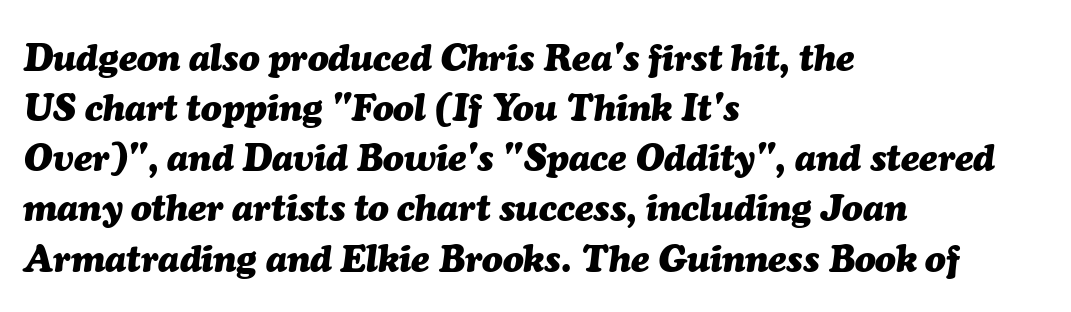
Just letters on the line, the space beneath them empty. The face used here is proportionally spaced, like ordinary book or web type. If you measured baseline to baseline, you'd find a middling distance. These lines are set flush left with a ragged right edge. Short note: letters normally spaced.
